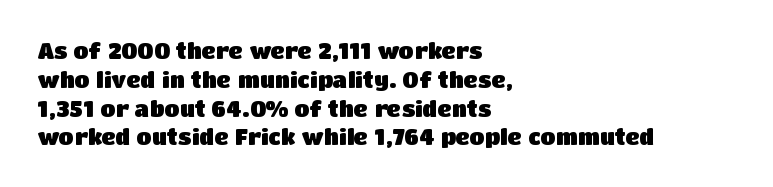
The image shows 22 px bold type, upright; set left-aligned, normal line spacing (1.31x), normal letter spacing, not underlined.
